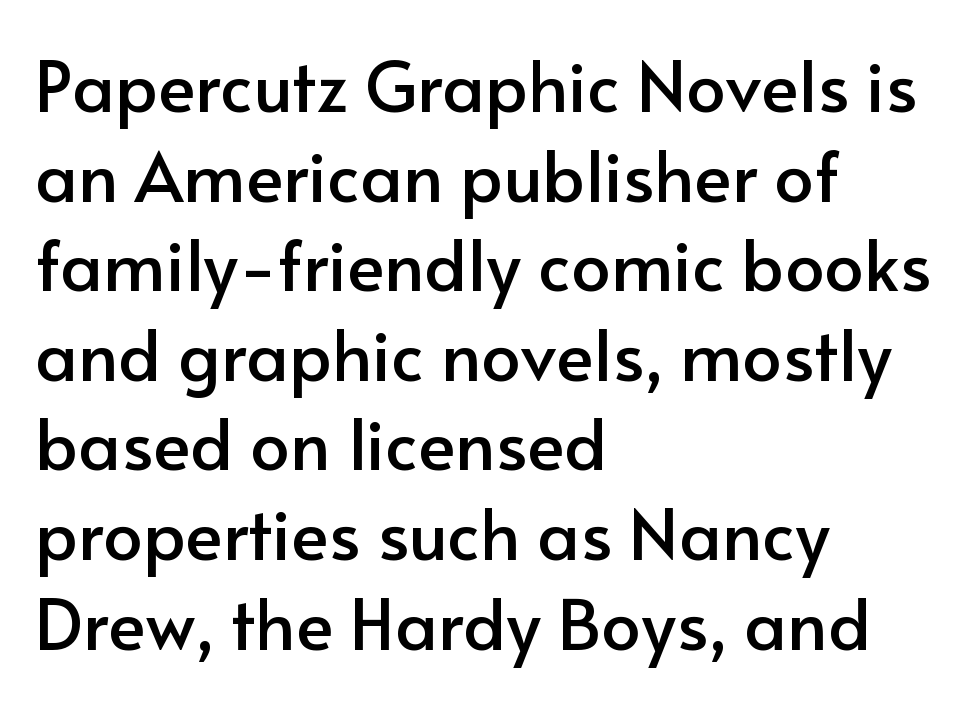
The image shows 70 px sans-serif type, upright; set left-aligned, normal line spacing (1.28x), normal letter spacing, not underlined; low stroke contrast and a small x-height.
